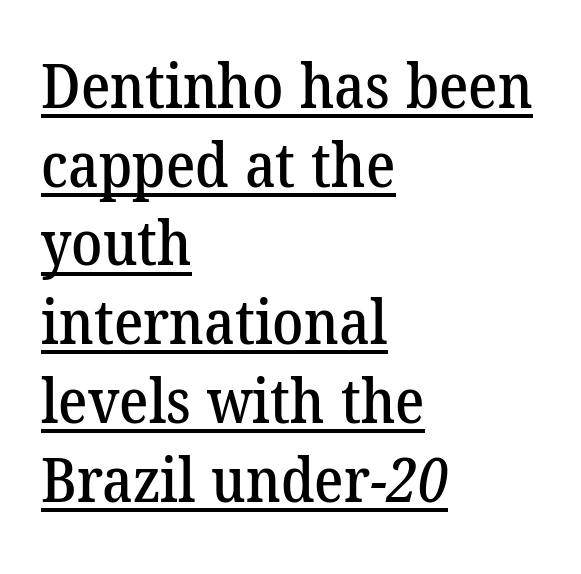
Q: Is the typeface a serif or a sans-serif typeface? A: Serif.
Q: Is the text underlined? A: Yes.
Q: How is the paragraph aligned? A: Left-aligned.
Q: Is the spacing between letters normal or unusually wide? A: Normal.
Q: Is the spacing between lines tight, normal or loose? A: Normal.
Q: Width (condensed, normal, or wide)? A: Normal.
Q: Stroke contrast? A: Low.
Q: x-height? A: Medium.
Q: Monospaced? A: No.
